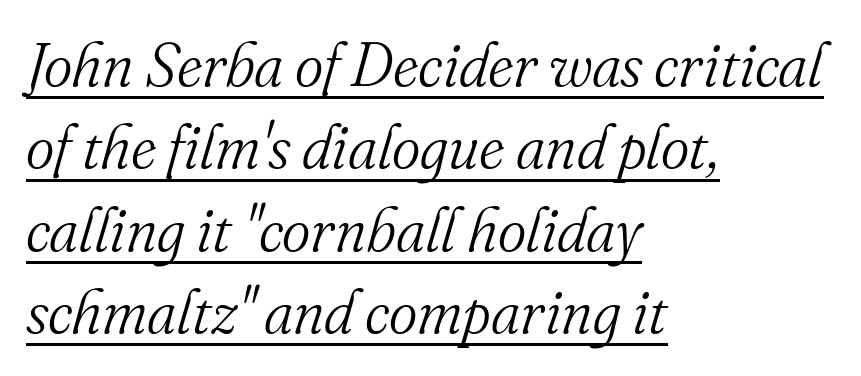
Q: Is the text bold? A: No.
Q: Is the text italic (slanted)? A: Yes, it leans right by about 16 degrees.
Q: Is the typeface a serif or a sans-serif typeface? A: Serif.
Q: Is the text underlined? A: Yes.
Q: How is the paragraph aligned? A: Left-aligned.
Q: Is the spacing between letters normal or unusually wide? A: Normal.
Q: Is the spacing between lines tight, normal or loose? A: Normal.
Q: Width (condensed, normal, or wide)? A: Normal.
Q: Stroke contrast? A: Medium.
Q: x-height? A: Small.
Q: Monospaced? A: No.
